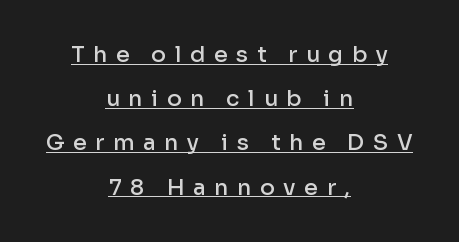
One-word summary of the alignment: center. Every letter is mildly thick-stroked: semibold rather than bold. Short note: letters widely spaced. The line-height multiplier appears high, well above default. The rendering uses the underline text-decoration. These lines were composed using upright roman letters.
